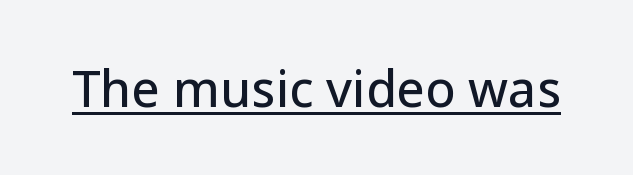
Q: Is the text italic (slanted)? A: No, it is upright.
Q: Is the typeface a serif or a sans-serif typeface? A: Sans-serif.
Q: Is the text underlined? A: Yes.
Q: Is the spacing between letters normal or unusually wide? A: Normal.
Q: Width (condensed, normal, or wide)? A: Normal.
Q: Stroke contrast? A: Low.
Q: x-height? A: Medium.
Q: Monospaced? A: No.
